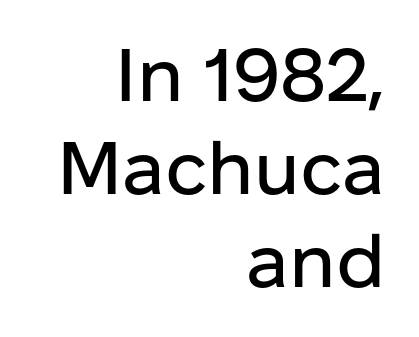
{"serif": "no", "italic": "no", "width": "normal", "stroke_contrast": "low", "x_height": "medium", "monospaced": "no", "underline": "no", "align": "right", "line_spacing": "normal", "line_spacing_ratio": 1.26, "letter_spacing": "normal", "letter_spacing_em": 0.0, "glyph_px": 74}
